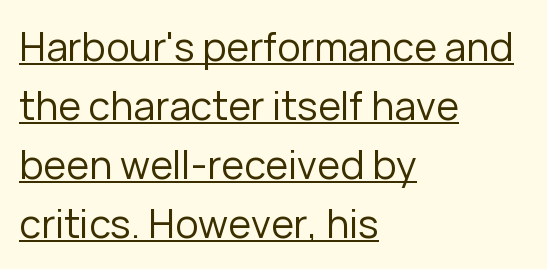
Stem width sits at or under what a default text font uses. This sample uses a sans-serif face. The letters advance in unequal steps, a hallmark of proportional type. The rendered words wear a rule along their underside. Teacher's note: observe the even left margin — that is flush-left alignment.
